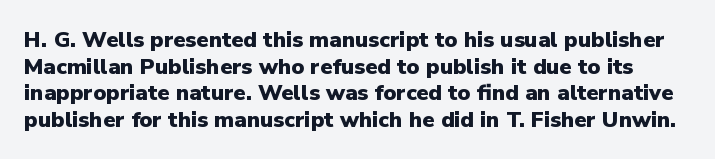
The type is set solid horizontally, with unmodified tracking. Ascenders rise straight up at ninety degrees. Beneath every word, the page is bare. The glyphs have the mass of a bold cut.
